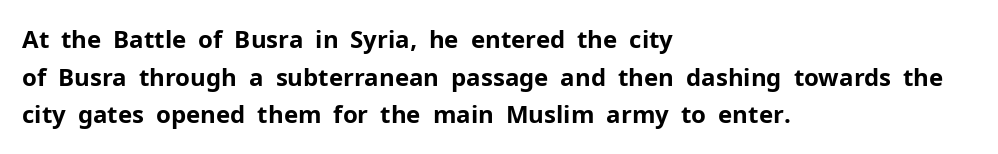
Heavy, bold letterforms. Quick note: underline off. The space between consecutive lines is moderate. This is roman type, the default non-slanted kind. The compositor pushed each line to the left boundary.
